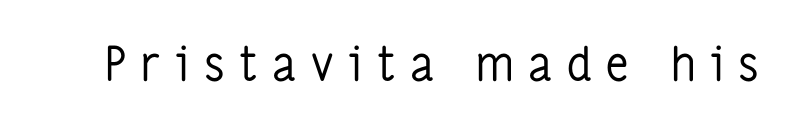
Caption: expanded tracking, letters set apart. A typesetter would call this proportional, since set widths differ per character. It's the straight-up-and-down kind of type. Stroke thickness stays within the range of a standard reading face or lighter. Has an underline been added? It has not.
